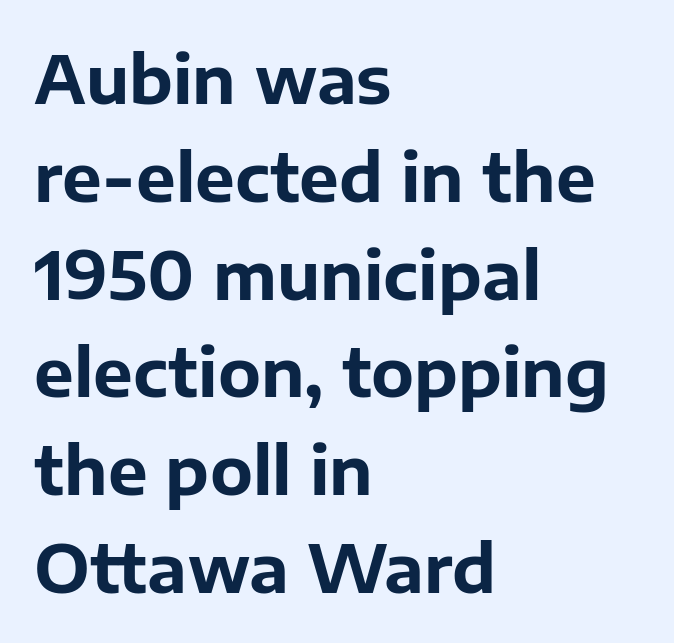
{"serif": "no", "italic": "no", "bold": "yes", "weight": "bold", "width": "normal", "stroke_contrast": "low", "x_height": "medium", "monospaced": "no", "underline": "no", "align": "left", "line_spacing": "normal", "line_spacing_ratio": 1.46, "letter_spacing": "normal", "letter_spacing_em": 0.0, "glyph_px": 67}
